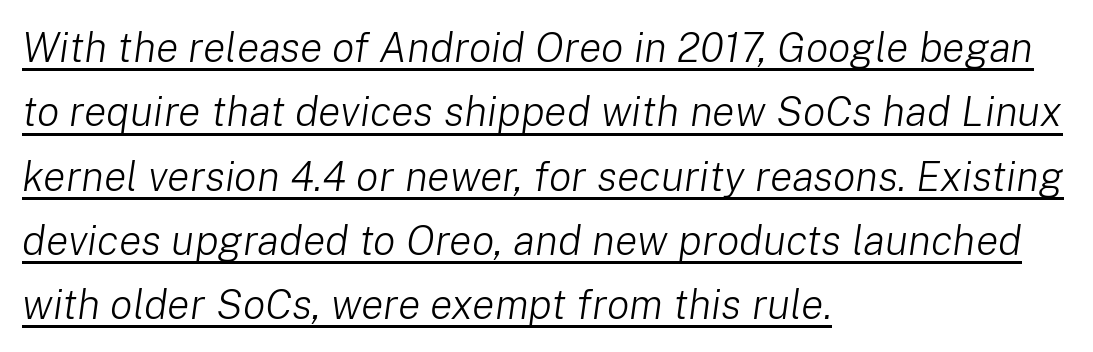
Does the copy run flush right? No — it runs flush left. You could call the tracking neutral — neither tight nor loose. This sample has the flowing, uneven cadence of proportional lettering. Emphasis is given by a line drawn under the lettering. Is there much room between lines? A standard amount, neither cramped nor airy. The characters are drawn with everyday or finer stroke widths.
